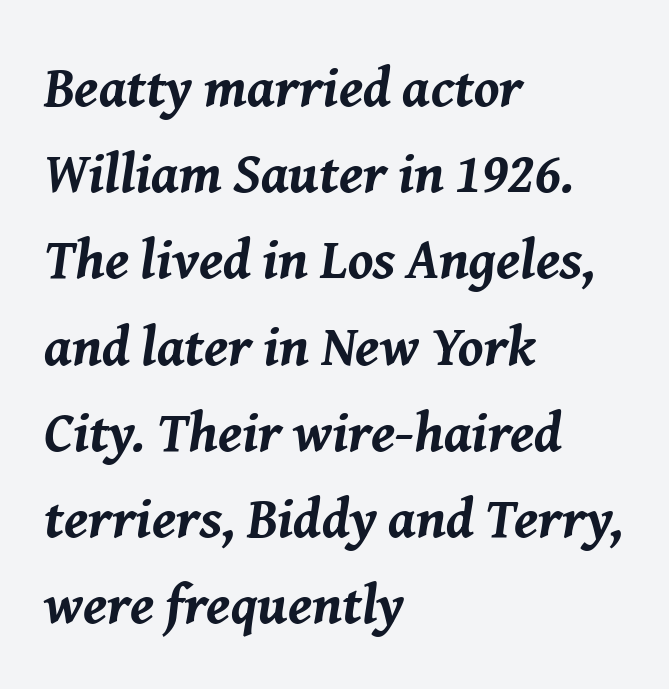
These lines are rendered in a variable-pitch font. The rendering applies a slant to the glyphs. The tracking reads as untouched default to a designer's eye. The baseline area is clear.
